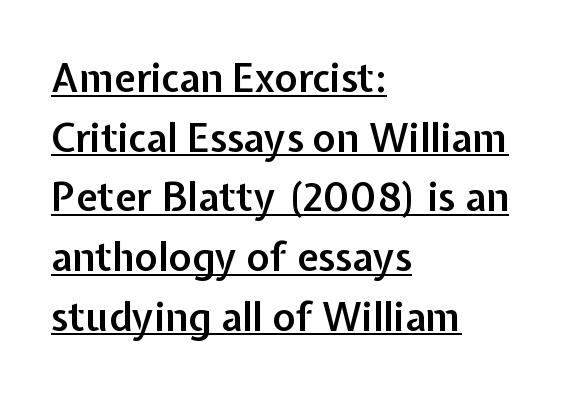
{"serif": "no", "italic": "no", "bold": "semi", "weight": "semibold", "width": "normal", "stroke_contrast": "low", "x_height": "medium", "monospaced": "no", "underline": "yes", "align": "left", "line_spacing": "normal", "line_spacing_ratio": 1.53, "letter_spacing": "normal", "letter_spacing_em": 0.0, "glyph_px": 39}
